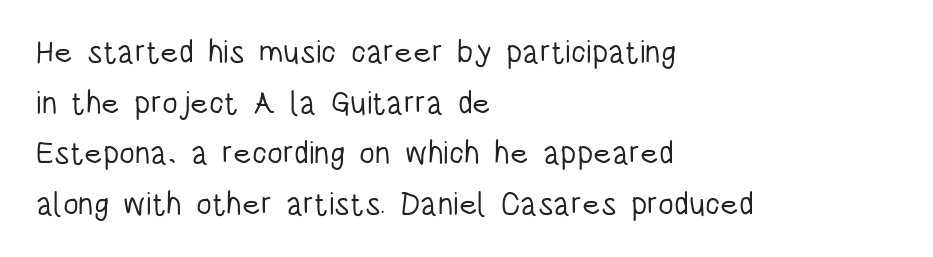
The designer left line spacing at the default. Descenders hang freely into open space. Horizontal alignment here is leftward, the default for most running prose. The font family rendered here belongs to the sans-serif group. Designer's note — italics off, roman on. Honestly, the letter spacing is just normal — you wouldn't notice it.
